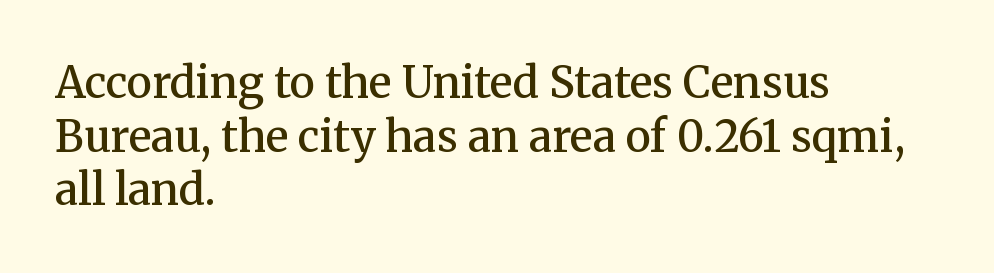
It's the straight-up-and-down kind of type. The gaps between neighbouring characters are ordinary and unremarkable. The lines in this sample share a left origin and differ only in where they stop. Looks like regular typesetting: each glyph gets only the width it needs.
